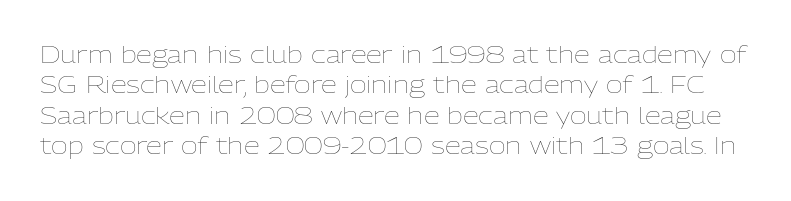
{"italic": "no", "bold": "no", "underline": "no", "line_spacing": "normal", "line_spacing_ratio": 1.32, "letter_spacing": "normal", "letter_spacing_em": 0.0, "glyph_px": 23}
